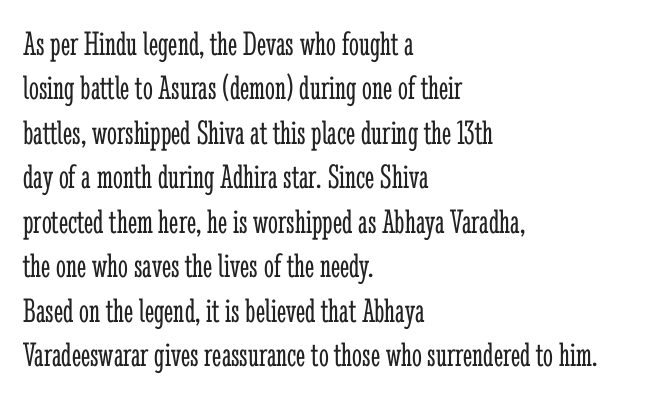
Q: Is the text bold? A: No.
Q: Is the text italic (slanted)? A: No, it is upright.
Q: Is the typeface a serif or a sans-serif typeface? A: Serif.
Q: Is the text underlined? A: No.
Q: How is the paragraph aligned? A: Left-aligned.
Q: Is the spacing between letters normal or unusually wide? A: Normal.
Q: Is the spacing between lines tight, normal or loose? A: Normal.
Q: Width (condensed, normal, or wide)? A: Condensed.
Q: Stroke contrast? A: Low.
Q: x-height? A: Medium.
Q: Monospaced? A: No.
